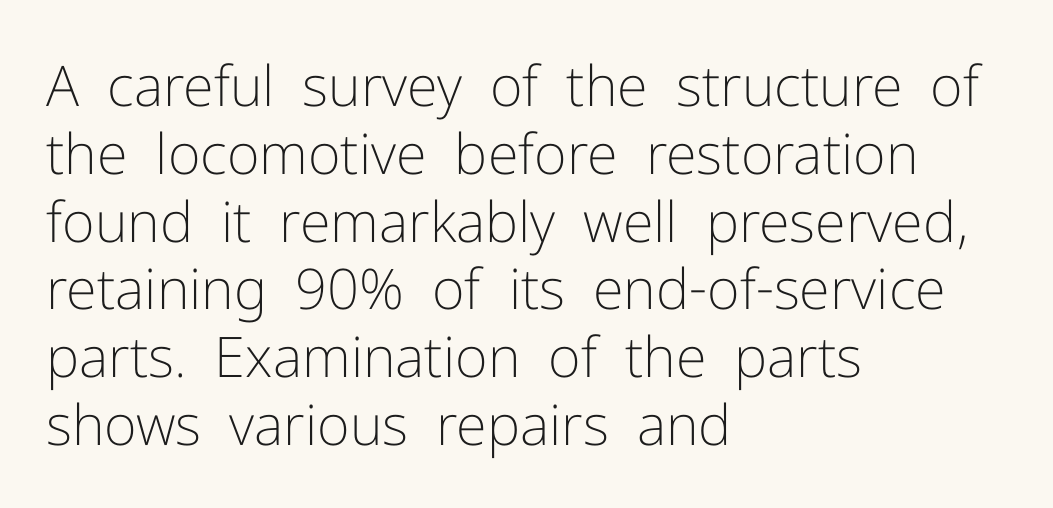
Q: Is the text bold? A: No.
Q: Is the text italic (slanted)? A: No, it is upright.
Q: Is the typeface a serif or a sans-serif typeface? A: Sans-serif.
Q: Is the text underlined? A: No.
Q: How is the paragraph aligned? A: Left-aligned.
Q: Is the spacing between letters normal or unusually wide? A: Normal.
Q: Width (condensed, normal, or wide)? A: Normal.
Q: Stroke contrast? A: Low.
Q: x-height? A: Medium.
Q: Monospaced? A: No.
